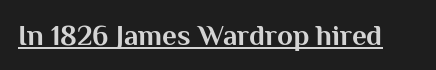
The image shows 29 px bold sans-serif type, upright; set normal letter spacing, underlined; medium stroke contrast and a medium x-height.
